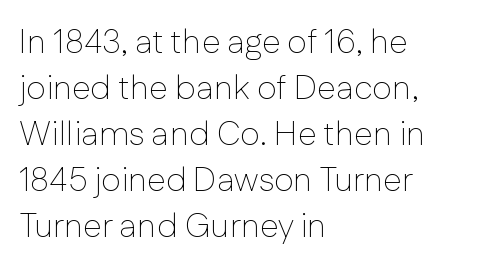
Q: Is the text bold? A: No.
Q: Is the text italic (slanted)? A: No, it is upright.
Q: Is the typeface a serif or a sans-serif typeface? A: Sans-serif.
Q: Is the text underlined? A: No.
Q: How is the paragraph aligned? A: Left-aligned.
Q: Is the spacing between letters normal or unusually wide? A: Normal.
Q: Is the spacing between lines tight, normal or loose? A: Normal.
Q: Width (condensed, normal, or wide)? A: Normal.
Q: Stroke contrast? A: Low.
Q: x-height? A: Medium.
Q: Monospaced? A: No.
